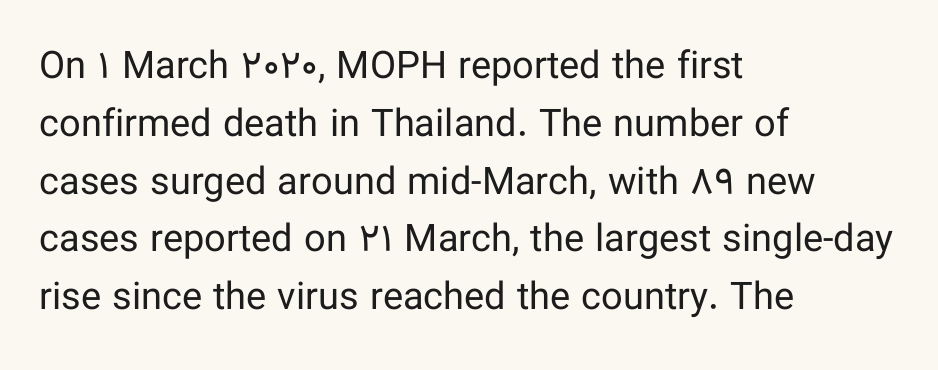
The passage shown is typed in a proportional face where columns would drift. Line starts are locked; line ends wander. The passage shown has conventional tracking throughout. Does the type have serifs? No, each stem ends abruptly. Is there much room between lines? A standard amount, neither cramped nor airy.
